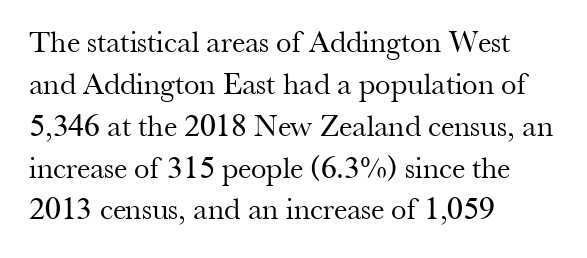
The image shows 31 px regular-weight serif type, upright; set left-aligned, normal line spacing (1.35x), normal letter spacing, not underlined; medium stroke contrast and a small x-height.
